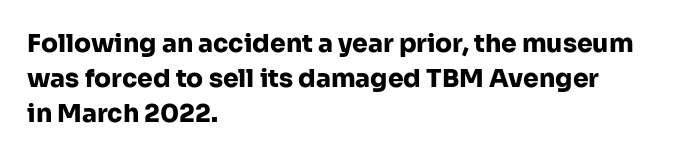
Here the glyphs are tracked normally, forming tight word shapes. Posture: upright roman. Plain, unruled lines of type. Leading matches the norm, producing a regular column.
